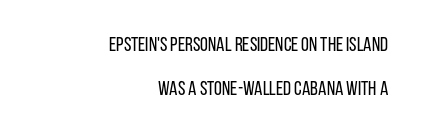
Q: Is the text bold? A: No.
Q: Is the text italic (slanted)? A: No, it is upright.
Q: Is the text underlined? A: No.
Q: How is the paragraph aligned? A: Right-aligned.
Q: Is the spacing between letters normal or unusually wide? A: Normal.
Q: Is the spacing between lines tight, normal or loose? A: Loose.
